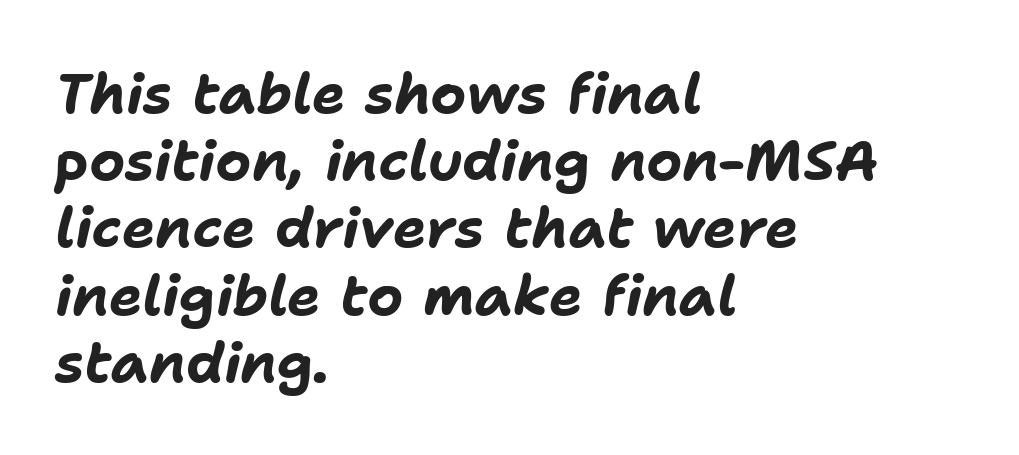
Q: Is the text bold? A: Yes.
Q: Is the text italic (slanted)? A: Yes, it leans right by about 11 degrees.
Q: Is the text underlined? A: No.
Q: How is the paragraph aligned? A: Left-aligned.
Q: Is the spacing between letters normal or unusually wide? A: Normal.
Q: Width (condensed, normal, or wide)? A: Normal.
Q: Stroke contrast? A: Low.
Q: x-height? A: Medium.
Q: Monospaced? A: No.
